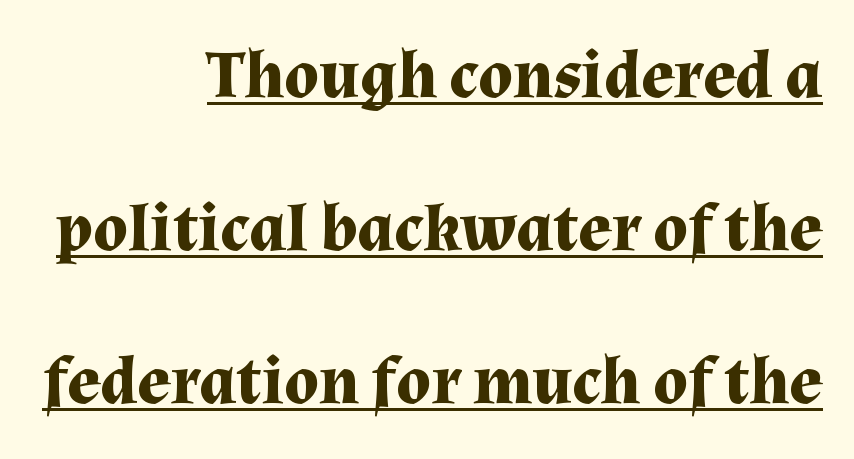
Q: Is the text bold? A: Yes.
Q: Is the text italic (slanted)? A: No, it is upright.
Q: Is the typeface a serif or a sans-serif typeface? A: Serif.
Q: Is the text underlined? A: Yes.
Q: How is the paragraph aligned? A: Right-aligned.
Q: Is the spacing between letters normal or unusually wide? A: Normal.
Q: Is the spacing between lines tight, normal or loose? A: Loose.
Q: Width (condensed, normal, or wide)? A: Normal.
Q: Stroke contrast? A: Medium.
Q: x-height? A: Medium.
Q: Monospaced? A: No.
